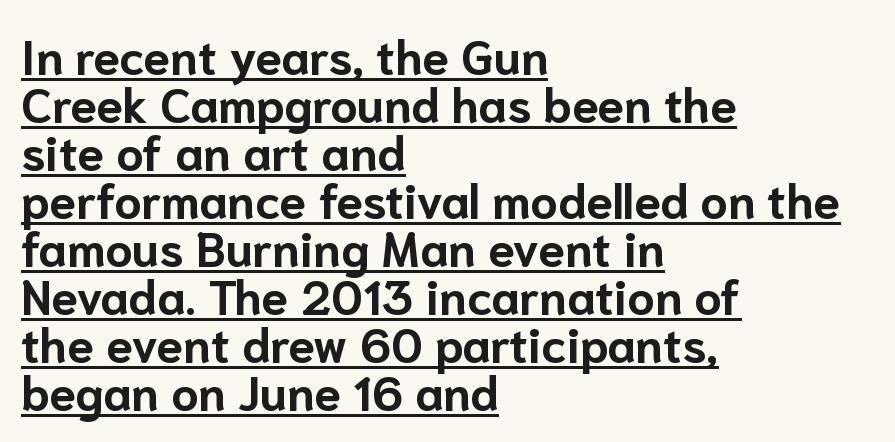
The image shows 48 px bold sans-serif type, upright; set left-aligned, tight line spacing (1.0x), normal letter spacing, underlined; low stroke contrast and a medium x-height.
